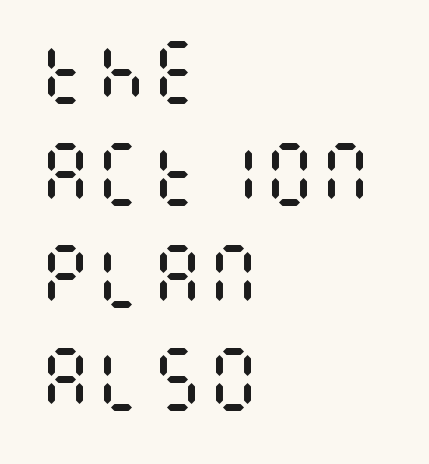
Q: Is the text bold? A: No.
Q: Is the text italic (slanted)? A: No, it is upright.
Q: Is the text underlined? A: No.
Q: How is the paragraph aligned? A: Left-aligned.
Q: Is the spacing between letters normal or unusually wide? A: Normal.
Q: Is the spacing between lines tight, normal or loose? A: Normal.
Q: Width (condensed, normal, or wide)? A: Condensed.
Q: Stroke contrast? A: Medium.
Q: x-height? A: Large.
